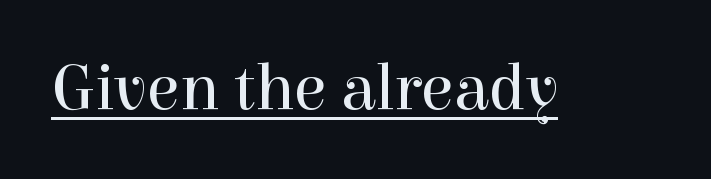
The image shows 66 px regular-weight serif type, upright; set normal letter spacing, underlined; a medium x-height.
